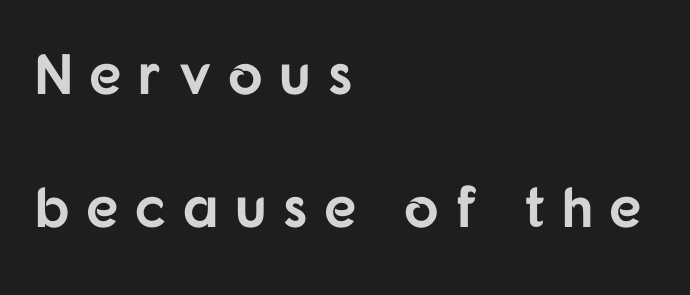
Q: Is the text bold? A: Yes.
Q: Is the text italic (slanted)? A: No, it is upright.
Q: Is the typeface a serif or a sans-serif typeface? A: Sans-serif.
Q: Is the text underlined? A: No.
Q: How is the paragraph aligned? A: Left-aligned.
Q: Is the spacing between letters normal or unusually wide? A: Unusually wide.
Q: Is the spacing between lines tight, normal or loose? A: Loose.
Q: Width (condensed, normal, or wide)? A: Normal.
Q: Stroke contrast? A: Low.
Q: x-height? A: Medium.
Q: Monospaced? A: No.
